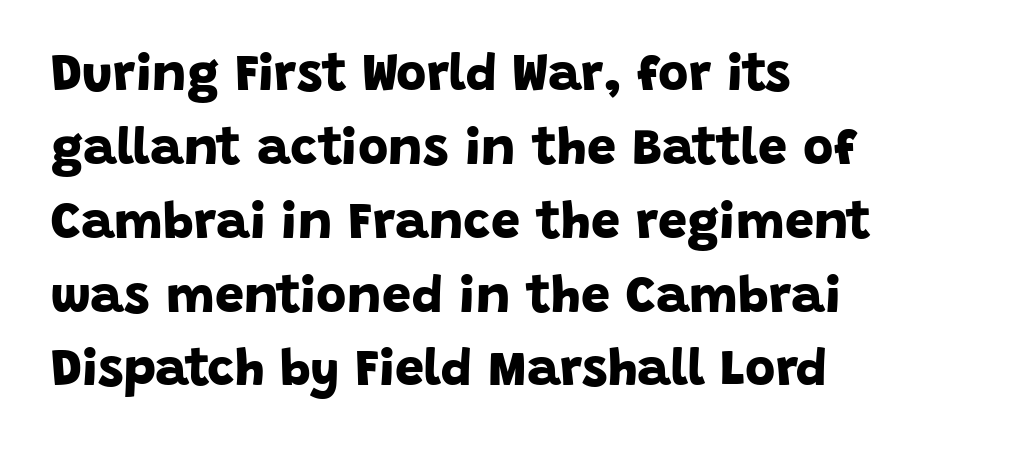
{"serif": "no", "bold": "yes", "weight": "bold", "width": "normal", "stroke_contrast": "low", "x_height": "large", "monospaced": "no", "underline": "no", "align": "left", "line_spacing": "normal", "line_spacing_ratio": 1.42, "letter_spacing": "normal", "letter_spacing_em": 0.0, "glyph_px": 52}
